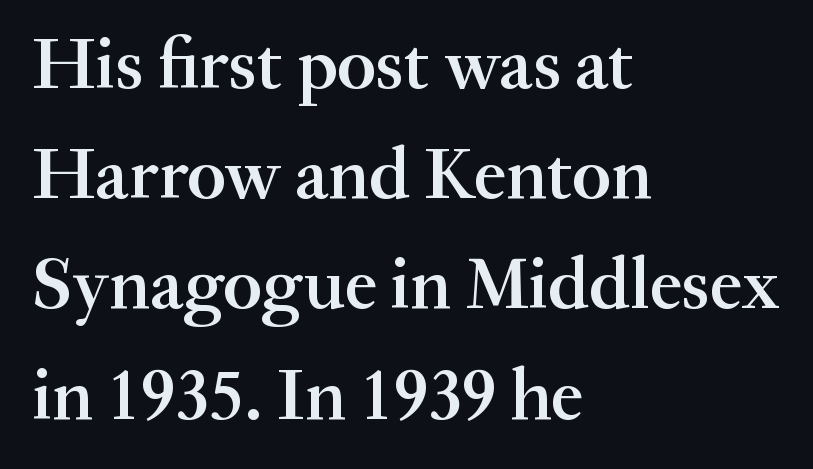
The image shows 73 px semibold serif type, upright; set left-aligned, normal line spacing (1.51x), normal letter spacing, not underlined; medium stroke contrast and a small x-height.
